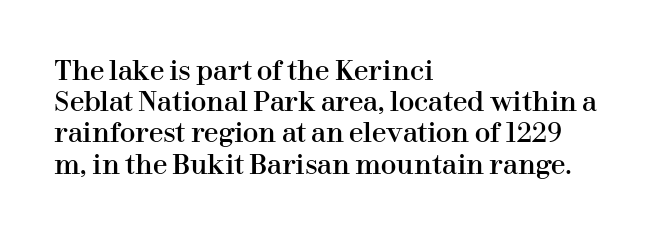
{"italic": "no", "underline": "no", "align": "left", "line_spacing_ratio": 1.2, "letter_spacing": "normal", "letter_spacing_em": 0.0, "glyph_px": 26}
